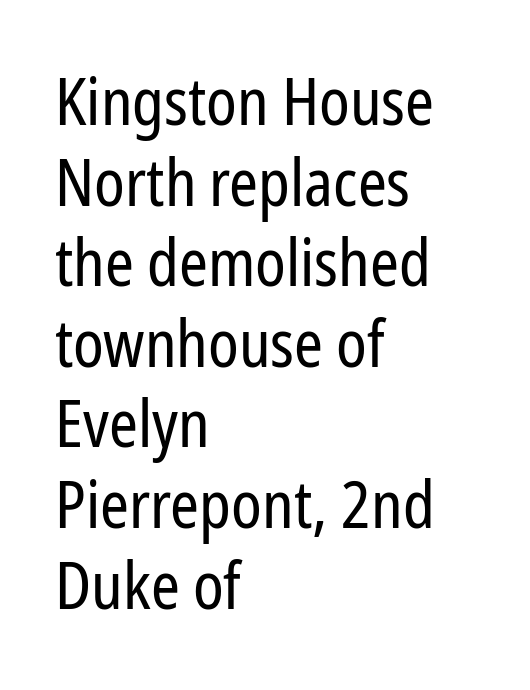
Q: Is the text bold? A: No.
Q: Is the text italic (slanted)? A: No, it is upright.
Q: Is the typeface a serif or a sans-serif typeface? A: Sans-serif.
Q: Is the text underlined? A: No.
Q: How is the paragraph aligned? A: Left-aligned.
Q: Is the spacing between letters normal or unusually wide? A: Normal.
Q: Width (condensed, normal, or wide)? A: Condensed.
Q: Stroke contrast? A: Low.
Q: x-height? A: Medium.
Q: Monospaced? A: No.
